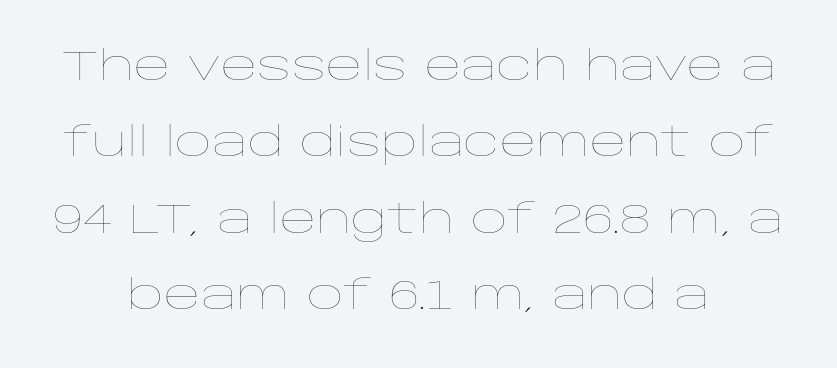
The paragraph shown floats in the horizontal middle. The axis of the letterforms is exactly vertical. Baseline-to-baseline distance is far greater than the letter height. This sample has the flowing, uneven cadence of proportional lettering. You could call the tracking neutral — neither tight nor loose. The specimen omits any rule beneath the text block's lines.
